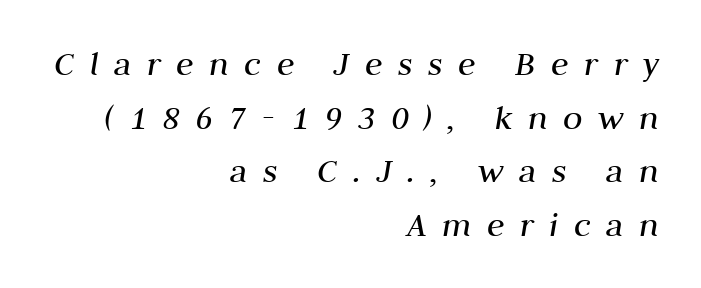
Q: Is the text bold? A: No.
Q: Is the text italic (slanted)? A: Yes, it leans right by about 10 degrees.
Q: Is the text underlined? A: No.
Q: How is the paragraph aligned? A: Right-aligned.
Q: Is the spacing between letters normal or unusually wide? A: Unusually wide.
Q: Is the spacing between lines tight, normal or loose? A: Normal.
Q: Width (condensed, normal, or wide)? A: Normal.
Q: Stroke contrast? A: Medium.
Q: x-height? A: Medium.
Q: Monospaced? A: No.
